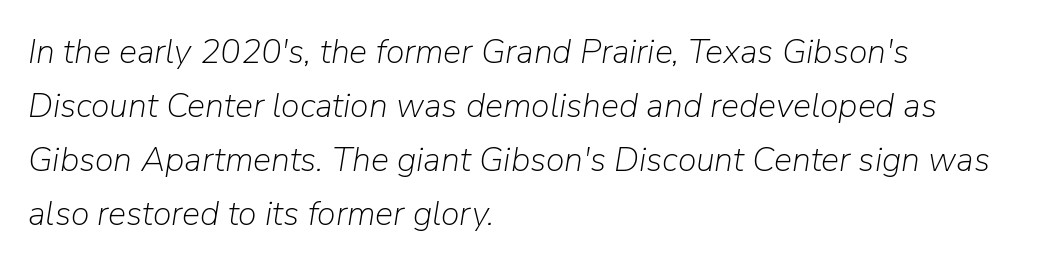
Q: Is the text bold? A: No.
Q: Is the text italic (slanted)? A: Yes, it leans right by about 9 degrees.
Q: Is the text underlined? A: No.
Q: How is the paragraph aligned? A: Left-aligned.
Q: Is the spacing between letters normal or unusually wide? A: Normal.
Q: Is the spacing between lines tight, normal or loose? A: Normal.
Q: Width (condensed, normal, or wide)? A: Normal.
Q: Stroke contrast? A: Low.
Q: x-height? A: Medium.
Q: Monospaced? A: No.
